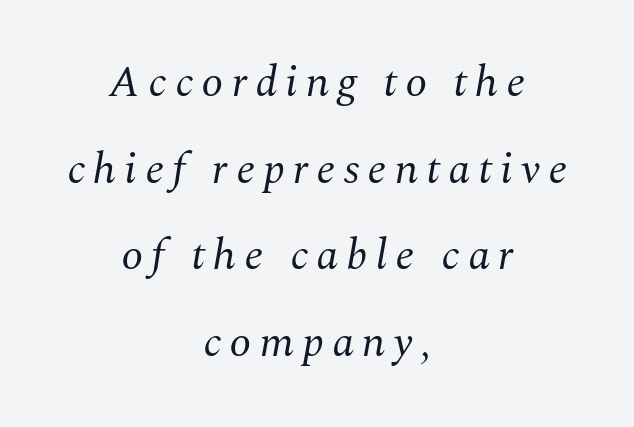
Posture: slanted. Is there much room between lines? Yes — plenty of vertical air separates them. A light-to-regular cut is what we see here. Both edges are ragged and mirror each other, which tells us the setting is centered.
